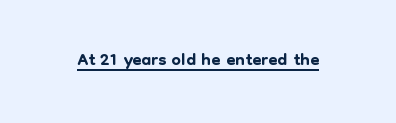
{"italic": "no", "underline": "yes", "letter_spacing": "normal", "letter_spacing_em": 0.0, "glyph_px": 27}
